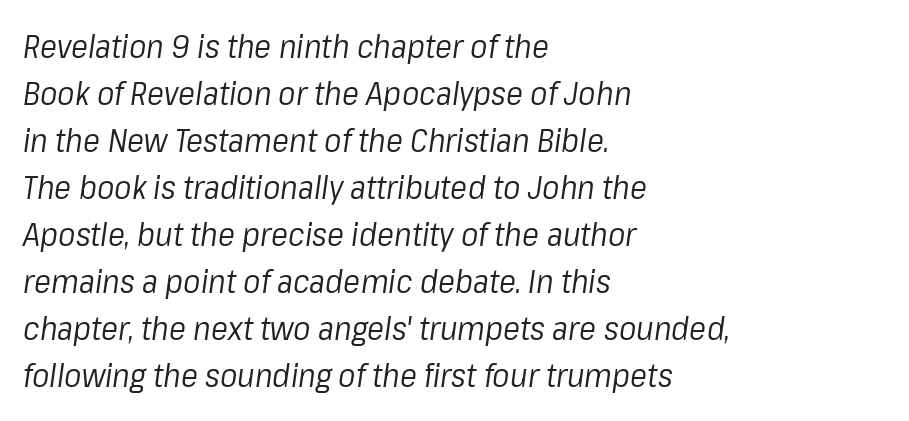
Caption: face not bold, strokes unweighted. Bare-footed words on every line. Summary of vertical rhythm: regular, with standard interline spacing. The compositor pushed each line to the left boundary. The line texture is even and compact thanks to regular tracking.
